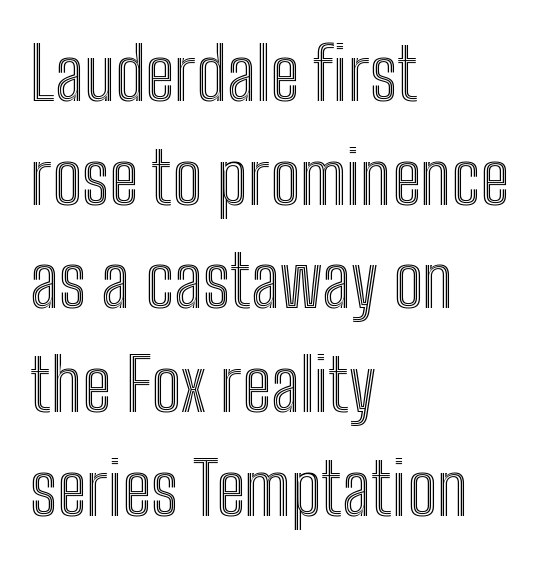
Does the copy run flush right? No — it runs flush left. One glance says typical: line gaps are just what's usual. The face used here is rendered with its standard letterfit. Honestly, there is no underline to notice here at all. A typesetter would call this proportional, since set widths differ per character. Posture: straight, roman, zero tilt.
